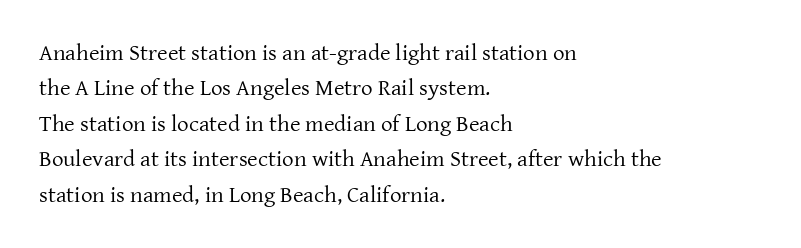
Q: Is the text bold? A: No.
Q: Is the text italic (slanted)? A: No, it is upright.
Q: Is the text underlined? A: No.
Q: How is the paragraph aligned? A: Left-aligned.
Q: Is the spacing between letters normal or unusually wide? A: Normal.
Q: Is the spacing between lines tight, normal or loose? A: Normal.
